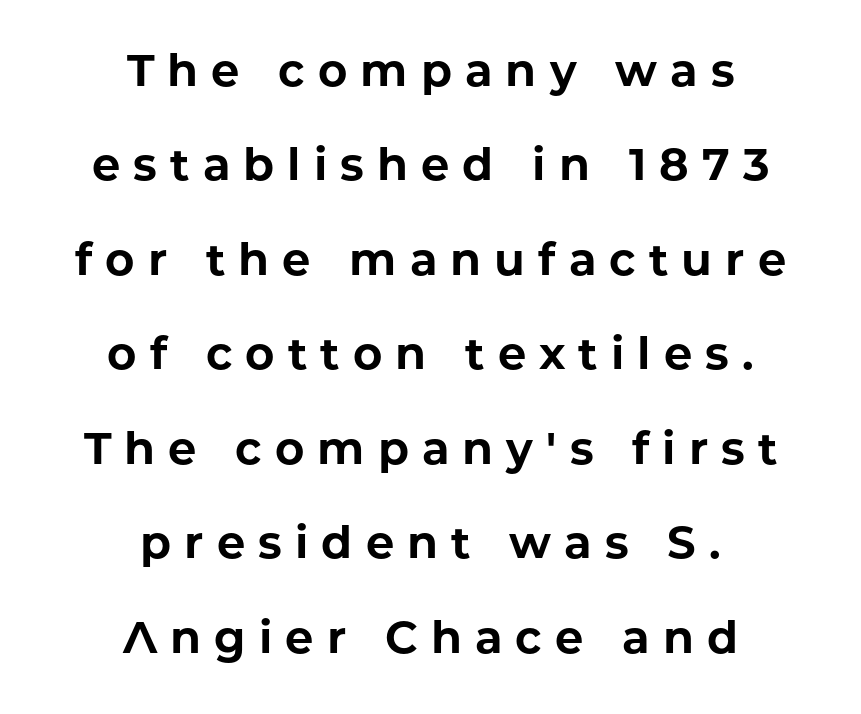
Q: Is the text bold? A: Yes.
Q: Is the text italic (slanted)? A: No, it is upright.
Q: Is the typeface a serif or a sans-serif typeface? A: Sans-serif.
Q: Is the text underlined? A: No.
Q: How is the paragraph aligned? A: Centered.
Q: Is the spacing between letters normal or unusually wide? A: Unusually wide.
Q: Is the spacing between lines tight, normal or loose? A: Loose.
Q: Width (condensed, normal, or wide)? A: Normal.
Q: Stroke contrast? A: Low.
Q: x-height? A: Medium.
Q: Monospaced? A: No.
